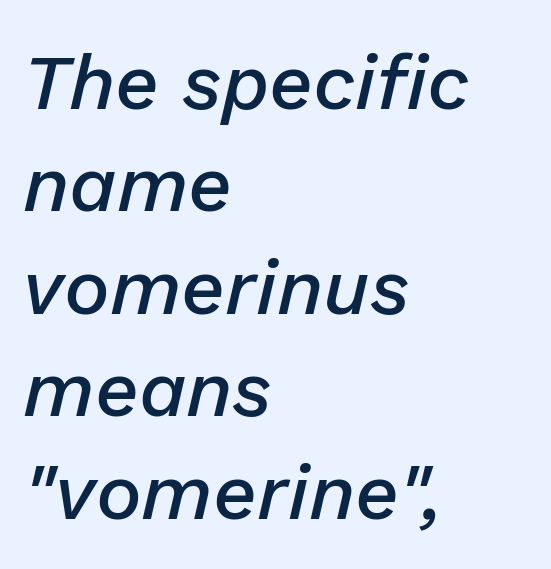
{"italic": "yes", "lean": "right", "slant_degrees": 13, "bold": "semi", "weight": "semibold", "width": "normal", "stroke_contrast": "low", "x_height": "medium", "monospaced": "no", "underline": "no", "align": "left", "line_spacing": "normal", "line_spacing_ratio": 1.33, "letter_spacing": "normal", "letter_spacing_em": 0.0, "glyph_px": 77}
